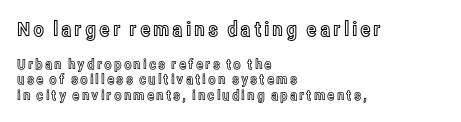
{"italic": "no", "underline": "no", "align": "left", "line_spacing": "tight", "line_spacing_ratio": 1.13, "larger_block": "first", "size_ratio": 1.43, "glyph_px": 20}
